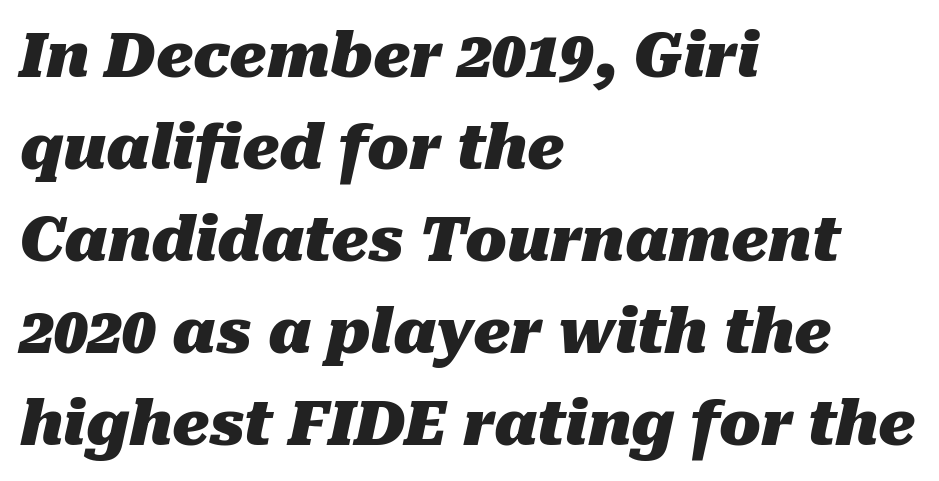
Q: Is the text bold? A: Yes.
Q: Is the text italic (slanted)? A: Yes, it leans right by about 10 degrees.
Q: Is the text underlined? A: No.
Q: How is the paragraph aligned? A: Left-aligned.
Q: Is the spacing between letters normal or unusually wide? A: Normal.
Q: Is the spacing between lines tight, normal or loose? A: Normal.
Q: Width (condensed, normal, or wide)? A: Normal.
Q: Stroke contrast? A: Medium.
Q: x-height? A: Medium.
Q: Monospaced? A: No.
